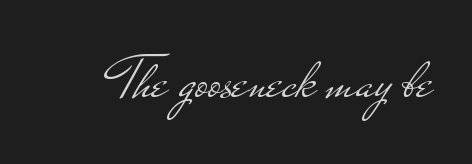
Q: Is the text bold? A: No.
Q: Is the text italic (slanted)? A: Yes.
Q: Is the typeface a serif or a sans-serif typeface? A: Sans-serif.
Q: Is the text underlined? A: No.
Q: Is the spacing between letters normal or unusually wide? A: Normal.
Q: Width (condensed, normal, or wide)? A: Wide.
Q: Stroke contrast? A: Low.
Q: x-height? A: Small.
Q: Monospaced? A: No.
